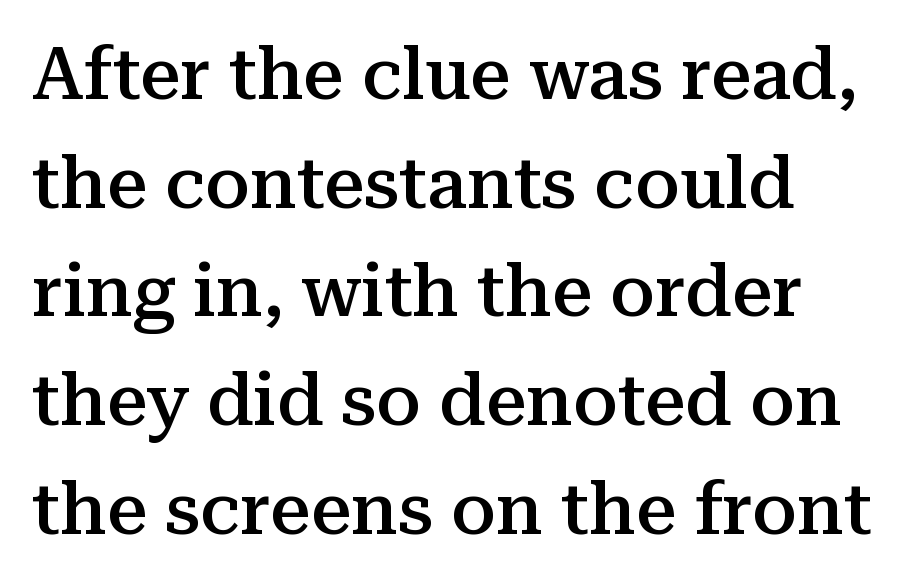
{"serif": "yes", "italic": "no", "bold": "semi", "weight": "semibold", "width": "normal", "stroke_contrast": "medium", "x_height": "medium", "monospaced": "no", "underline": "no", "align": "left", "line_spacing": "normal", "line_spacing_ratio": 1.51, "letter_spacing": "normal", "letter_spacing_em": 0.0, "glyph_px": 72}
